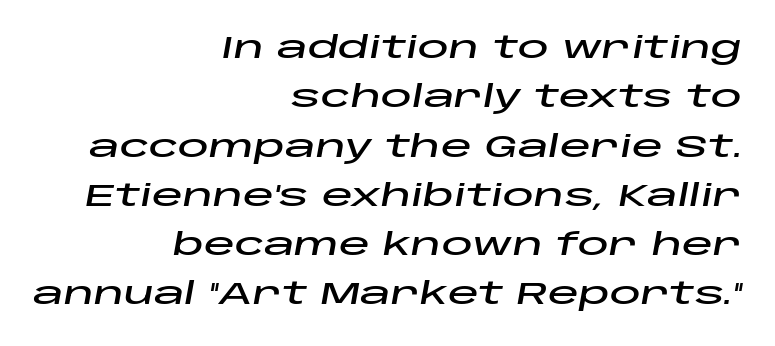
Q: Is the text italic (slanted)? A: Yes, it leans right by about 10 degrees.
Q: Is the text underlined? A: No.
Q: How is the paragraph aligned? A: Right-aligned.
Q: Is the spacing between letters normal or unusually wide? A: Normal.
Q: Is the spacing between lines tight, normal or loose? A: Normal.
Q: Width (condensed, normal, or wide)? A: Wide.
Q: Stroke contrast? A: Low.
Q: x-height? A: Large.
Q: Monospaced? A: No.
